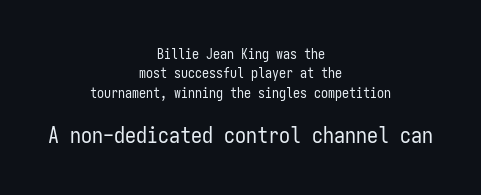
{"italic": "no", "bold": "no", "underline": "no", "align": "center", "line_spacing": "normal", "line_spacing_ratio": 1.38, "letter_spacing": "normal", "letter_spacing_em": 0.0, "larger_block": "second", "size_ratio": 1.57, "glyph_px": 22}
